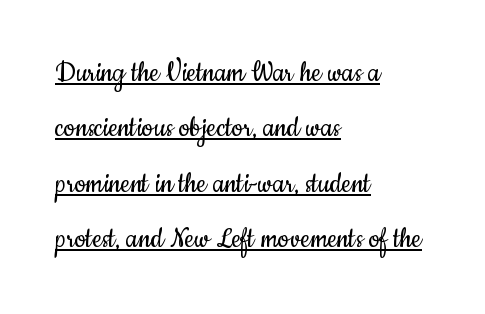
The image shows 32 px regular-weight, condensed sans-serif type; set left-aligned, line spacing 1.73x, normal letter spacing, underlined; low stroke contrast and a small x-height.
